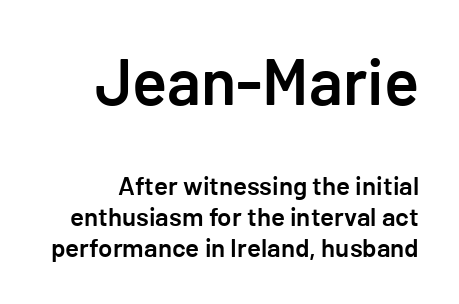
What weight is shown? A semibold, between regular and bold. Unlike italic type, these characters show no tilt at all. The designer went with a sans here, leaving each stem footless. Top chunk: large. Bottom chunk: small. The strip under each line holds only bare page. Between one letter and the next there's only the usual sliver of space.
